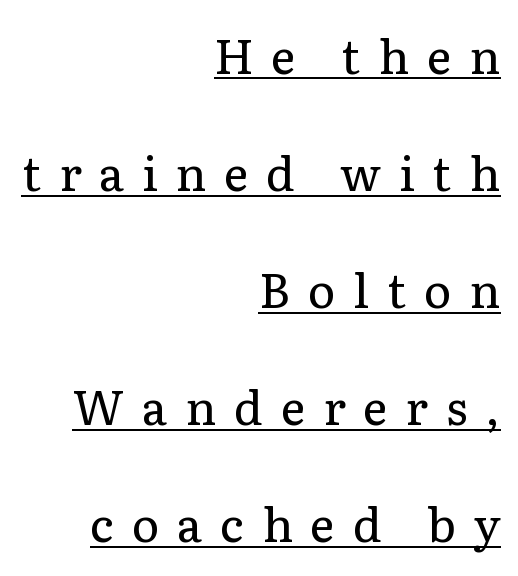
Does the leading feel generous? Absolutely, it's lavish. Is the block centered? No — it sits flush against the right margin. Are there feet on the stems? There are — it's a serif. Caption: face not bold, strokes unweighted. Characters remain perfectly vertical along every line.
